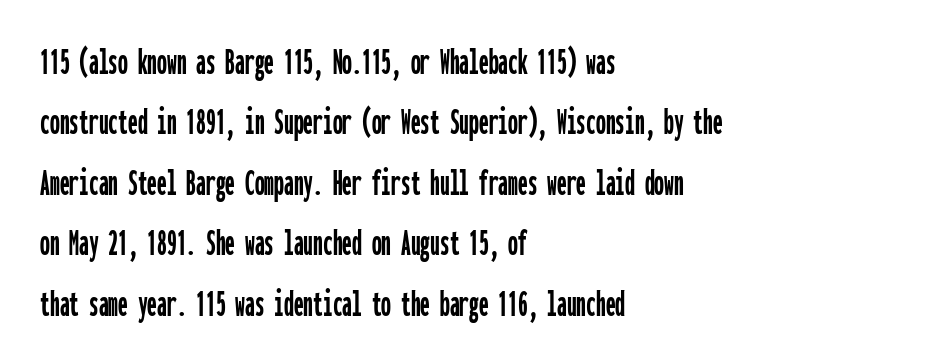
The string is rendered with underlining switched off. These lines keep a tight, regular rhythm from letter to letter. The passage is arranged the way most books set body copy — flush left. The rendering shows plain stroke endings on the letterforms — a sans-serif design. Looks like terminal output: every glyph gets an equal slot. Line spacing here is normal.
